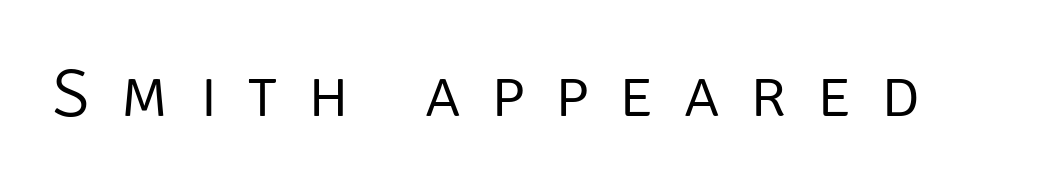
Q: Is the text bold? A: No.
Q: Is the text italic (slanted)? A: No, it is upright.
Q: Is the typeface a serif or a sans-serif typeface? A: Sans-serif.
Q: Is the text underlined? A: No.
Q: Is the spacing between letters normal or unusually wide? A: Unusually wide.
Q: Width (condensed, normal, or wide)? A: Normal.
Q: Stroke contrast? A: Low.
Q: x-height? A: Large.
Q: Monospaced? A: No.
